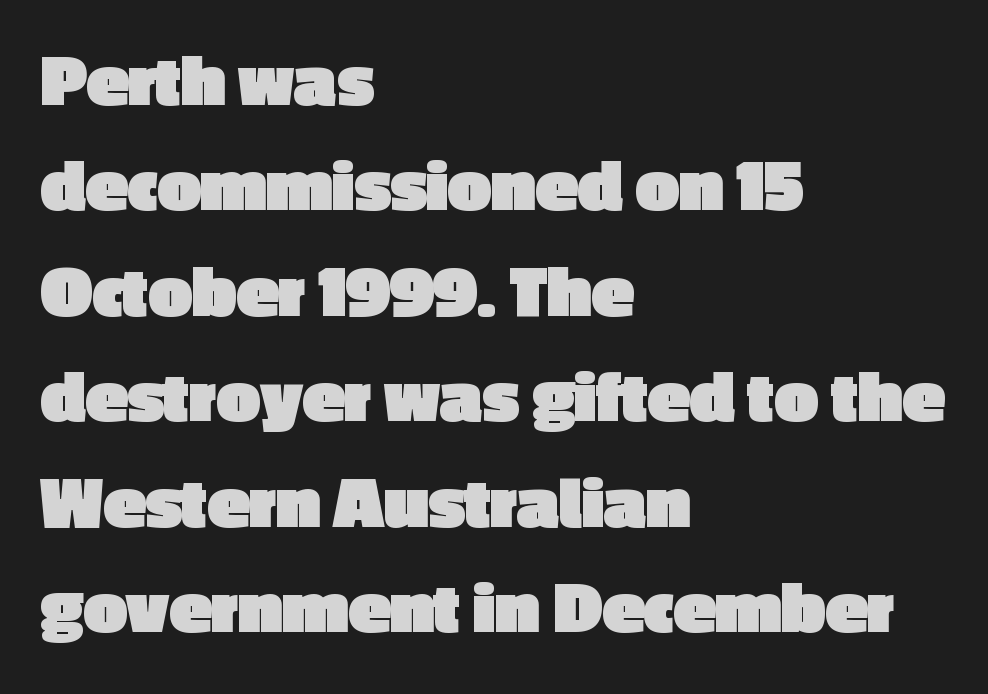
The face used here is proportionally spaced, like ordinary book or web type. Thick stems and heavy bowls — unmistakably bold. Students, note that the glyphs here touch the page at normal intervals. If you drew a line through each stem, it would be perfectly vertical. The glyphs are unaccompanied by any horizontal stroke below them.
